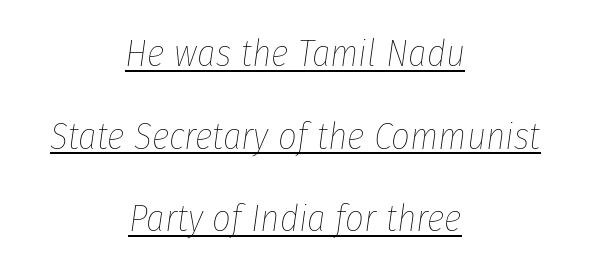
Q: Is the text bold? A: No.
Q: Is the text italic (slanted)? A: Yes, it leans right by about 8 degrees.
Q: Is the text underlined? A: Yes.
Q: How is the paragraph aligned? A: Centered.
Q: Is the spacing between letters normal or unusually wide? A: Normal.
Q: Is the spacing between lines tight, normal or loose? A: Loose.
Q: Width (condensed, normal, or wide)? A: Condensed.
Q: Stroke contrast? A: Low.
Q: x-height? A: Medium.
Q: Monospaced? A: No.
